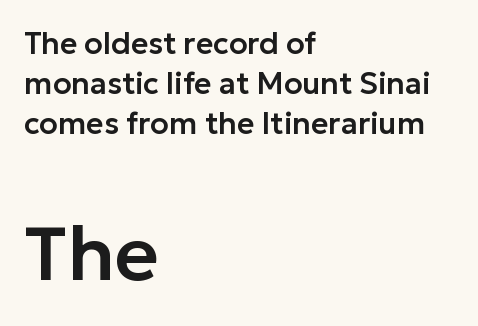
Rule under the text: the space is simply empty. Teacher's note: observe the even left margin — that is flush-left alignment. Look at the glyph heights: the lower group is clearly the bigger setting. I'd call this a sans setting — the letters go barefoot. Inter-character spacing is left at the font's built-in metrics. Rendered with straight, roman letterforms.
